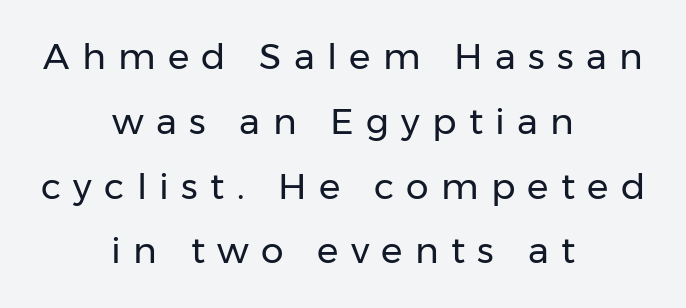
The image shows 36 px regular-weight sans-serif type, upright; set centered, line spacing 1.8x, unusually wide letter spacing (+0.34 em), not underlined; low stroke contrast and a medium x-height.
